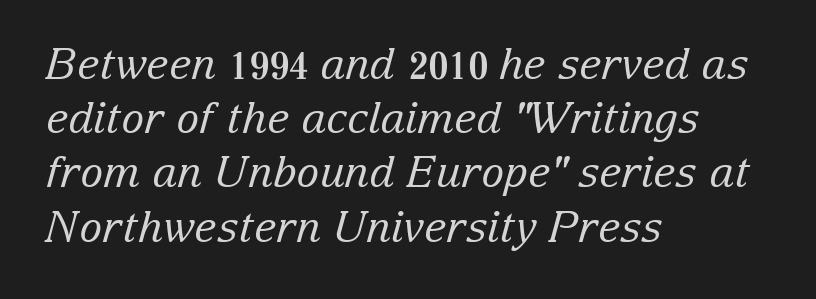
Q: Is the text bold? A: No.
Q: Is the text italic (slanted)? A: Yes, it leans right by about 15 degrees.
Q: Is the typeface a serif or a sans-serif typeface? A: Serif.
Q: Is the text underlined? A: No.
Q: How is the paragraph aligned? A: Left-aligned.
Q: Is the spacing between letters normal or unusually wide? A: Normal.
Q: Is the spacing between lines tight, normal or loose? A: Normal.
Q: Width (condensed, normal, or wide)? A: Normal.
Q: Stroke contrast? A: Low.
Q: x-height? A: Medium.
Q: Monospaced? A: No.
